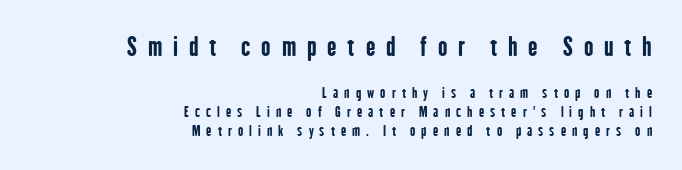
{"italic": "no", "bold": "yes", "underline": "no", "align": "right", "line_spacing": "normal", "line_spacing_ratio": 1.34, "letter_spacing": "wide", "letter_spacing_em": 0.43, "larger_block": "first", "size_ratio": 1.79, "glyph_px": 25}
